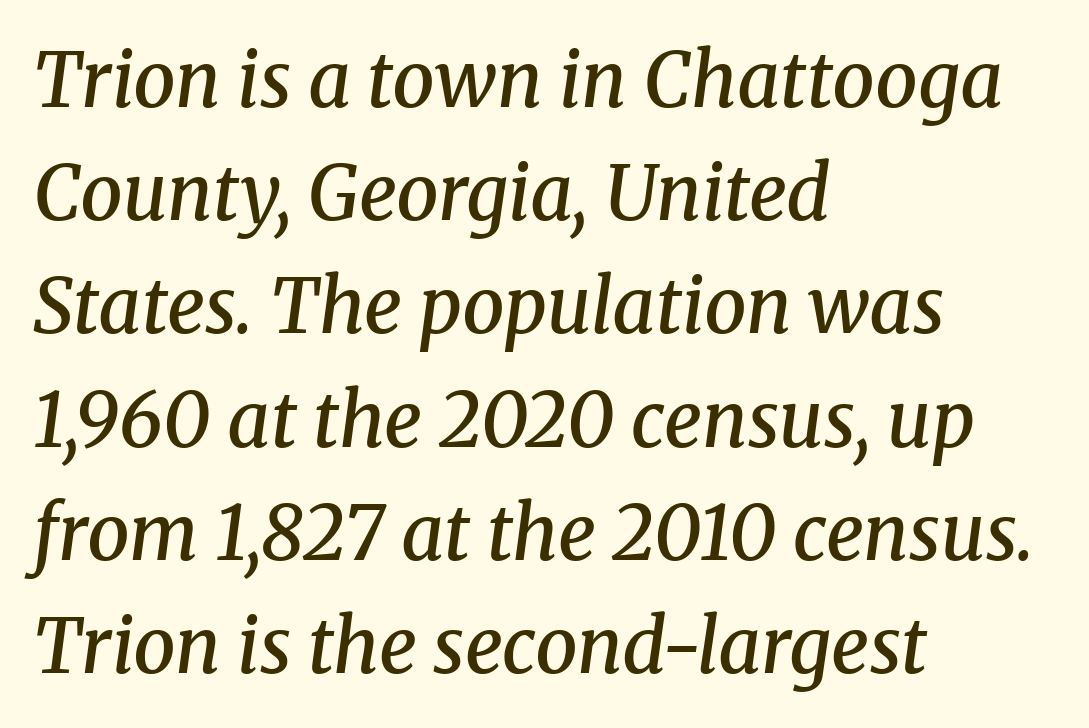
The image shows 75 px semibold serif type, italic (leaning right); set left-aligned, normal line spacing (1.51x), normal letter spacing, not underlined; medium stroke contrast and a medium x-height.
